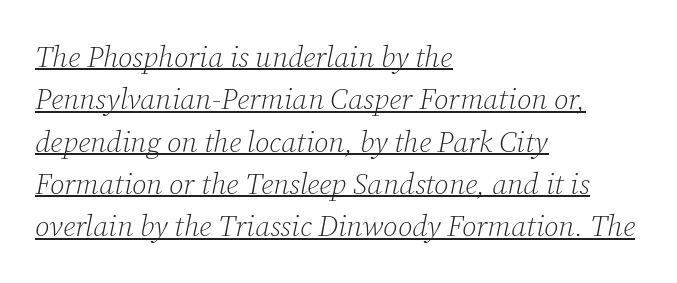
Q: Is the text bold? A: No.
Q: Is the text italic (slanted)? A: Yes, it leans right by about 12 degrees.
Q: Is the typeface a serif or a sans-serif typeface? A: Serif.
Q: Is the text underlined? A: Yes.
Q: How is the paragraph aligned? A: Left-aligned.
Q: Is the spacing between letters normal or unusually wide? A: Normal.
Q: Is the spacing between lines tight, normal or loose? A: Normal.
Q: Width (condensed, normal, or wide)? A: Normal.
Q: Stroke contrast? A: Low.
Q: x-height? A: Medium.
Q: Monospaced? A: No.
